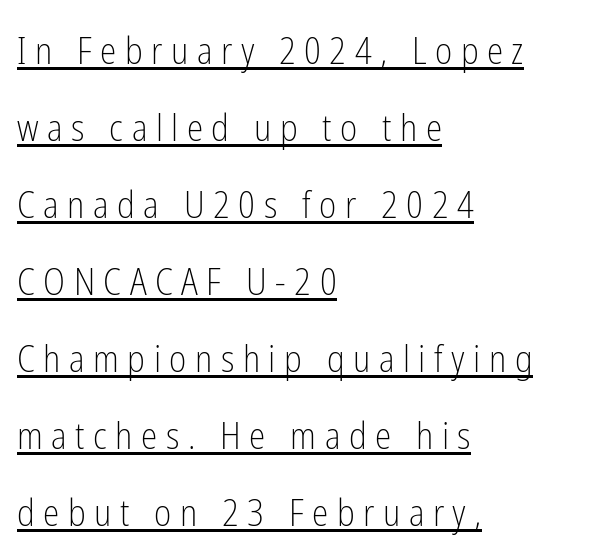
Compared with typical body copy, the letter spacing here is much looser. Widely set lines give the paragraph a tall, airy silhouette. A continuous stroke trails under the words, as in a hyperlink. Proportional: the letters do not fall into vertical columns.
